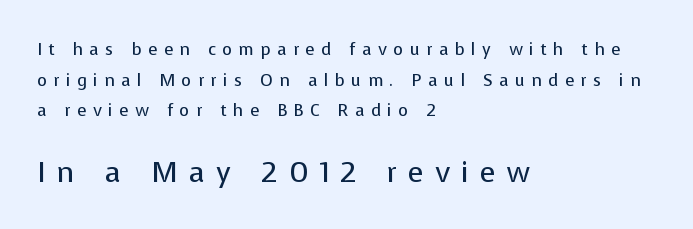
The tracking jumps out immediately: characters are airy and widely separated. These lines stack with their left ends in a neat column. Posture: upright roman. Spacing verdict: proportional, widths tailored to each character.
